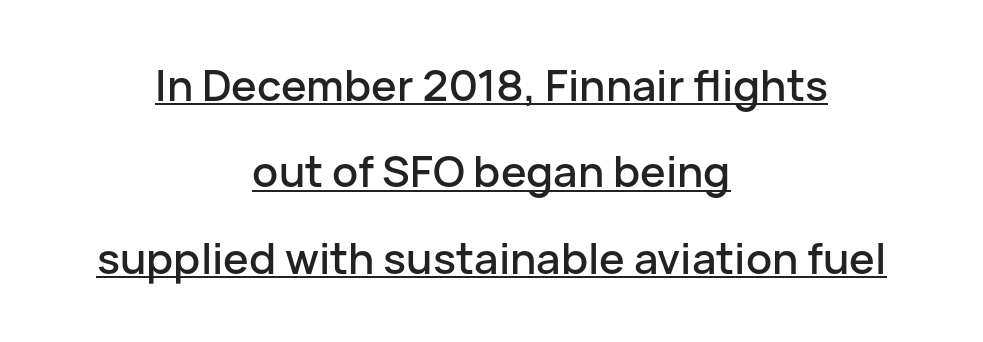
{"serif": "no", "italic": "no", "width": "normal", "stroke_contrast": "low", "x_height": "medium", "monospaced": "no", "underline": "yes", "align": "center", "line_spacing": "loose", "line_spacing_ratio": 2.01, "letter_spacing": "normal", "letter_spacing_em": 0.0, "glyph_px": 43}
